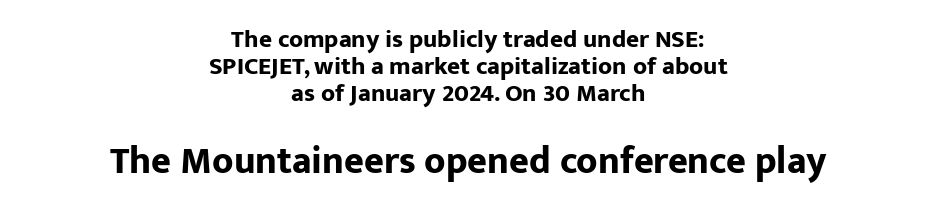
Classification — sans serif. Typesetter's note — lower block bumped up in size, upper block left smaller. Every row of glyphs is offset so its center matches the block's center. Does the weight exceed regular? Yes, all the way to bold. These lines huddle together more closely than default settings would place them. Lines of text with bare space underneath.
